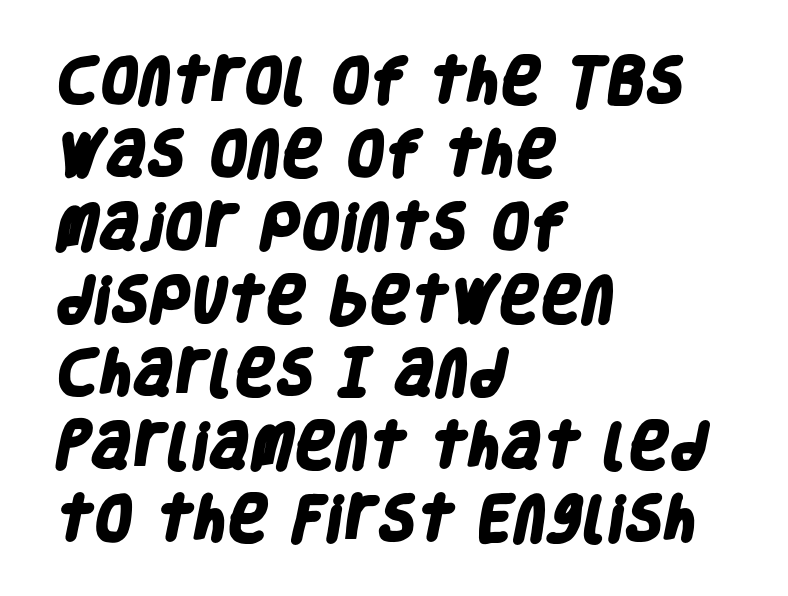
Reading down the column, the eye jumps a familiar distance to each next line. Unlike a traditional serif, this face leaves its strokes unadorned. In terms of weight, the rendering is a true, heavy bold. No word sits above an underline. If you drew a ruler down the left edge, every line would touch it.
